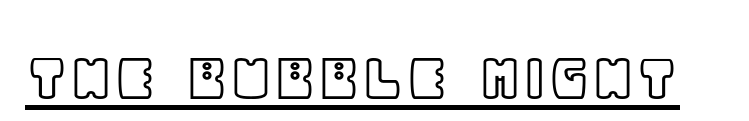
Q: Is the text italic (slanted)? A: No, it is upright.
Q: Is the text underlined? A: Yes.
Q: Is the spacing between letters normal or unusually wide? A: Normal.
Q: Width (condensed, normal, or wide)? A: Normal.
Q: x-height? A: Large.
Q: Monospaced? A: No.
